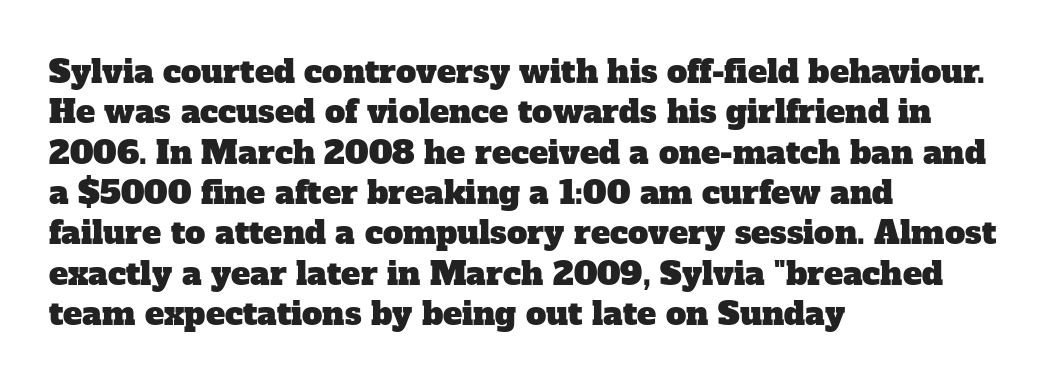
These lines stack with their left ends in a neat column. The passage shown is typed in a proportional face where columns would drift. The gaps between neighbouring characters are ordinary and unremarkable. How would I describe the line gaps? Plain and ordinary. Clear beneath every line of the passage. To sum up the face: it has serifs.
